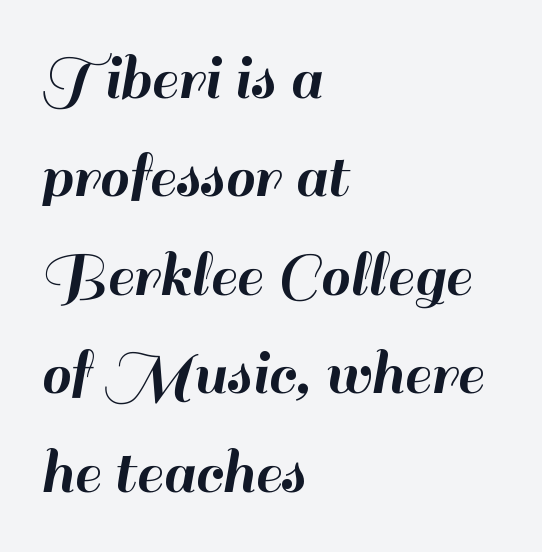
{"serif": "no", "width": "normal", "stroke_contrast": "high", "x_height": "small", "monospaced": "no", "underline": "no", "align": "left", "line_spacing": "normal", "line_spacing_ratio": 1.47, "letter_spacing": "normal", "letter_spacing_em": 0.0, "glyph_px": 67}
